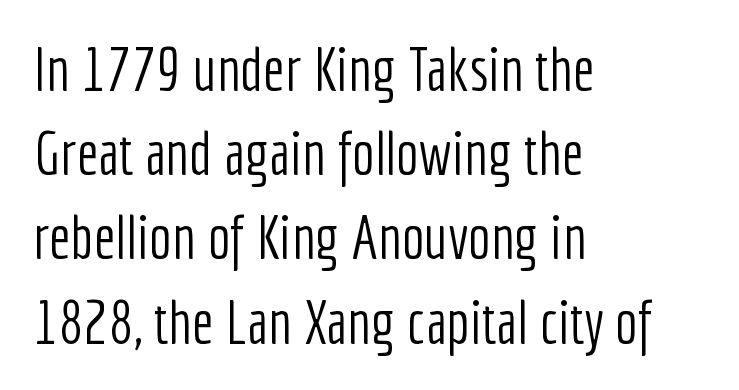
Think of a printed novel: that variable character pitch is what you see here. The lines sit at an ordinary, default distance from one another. Each line starts at the same left margin while the right side varies. The string is rendered with underlining switched off.
